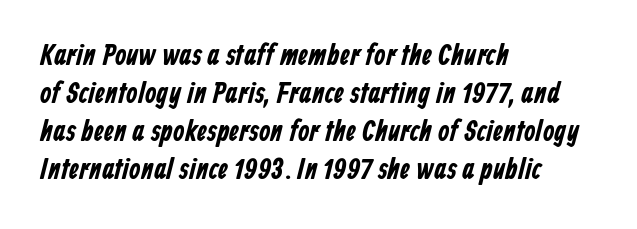
{"serif": "no", "width": "condensed", "stroke_contrast": "low", "x_height": "medium", "monospaced": "no", "underline": "no", "align": "left", "line_spacing": "normal", "line_spacing_ratio": 1.31, "letter_spacing": "normal", "letter_spacing_em": 0.0, "glyph_px": 29}
